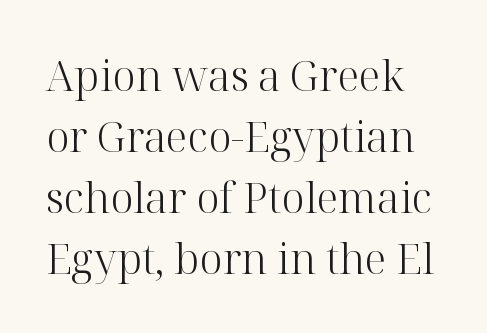
{"serif": "yes", "italic": "no", "bold": "no", "weight": "light", "width": "normal", "stroke_contrast": "high", "x_height": "medium", "monospaced": "no", "underline": "no", "line_spacing": "normal", "line_spacing_ratio": 1.45, "letter_spacing": "normal", "letter_spacing_em": 0.0, "glyph_px": 42}
